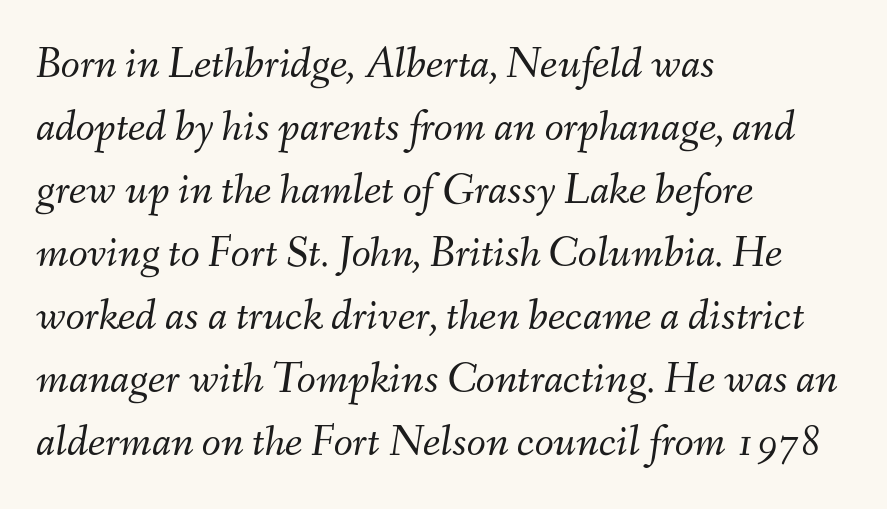
{"italic": "yes", "lean": "right", "slant_degrees": 9, "bold": "no", "weight": "light", "width": "normal", "stroke_contrast": "medium", "x_height": "small", "monospaced": "no", "underline": "no", "align": "left", "line_spacing": "normal", "line_spacing_ratio": 1.43, "letter_spacing": "normal", "letter_spacing_em": 0.0, "glyph_px": 44}
